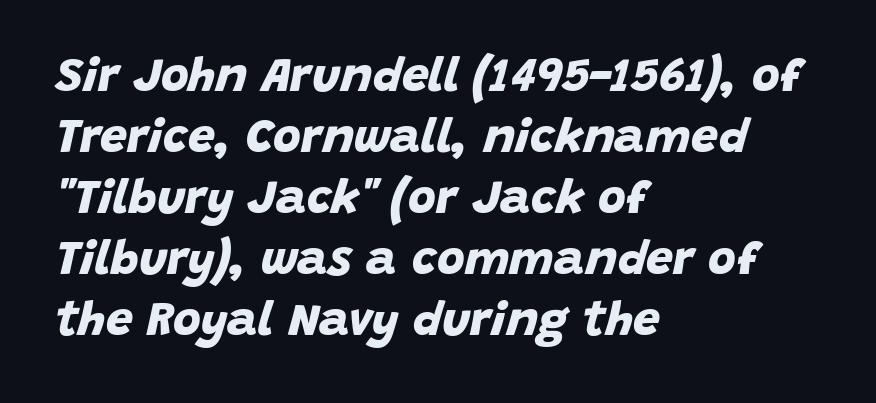
{"serif": "no", "bold": "yes", "weight": "bold", "width": "normal", "stroke_contrast": "low", "x_height": "large", "monospaced": "no", "underline": "no", "align": "left", "line_spacing": "normal", "line_spacing_ratio": 1.27, "letter_spacing": "normal", "letter_spacing_em": 0.0, "glyph_px": 48}
